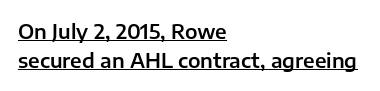
{"italic": "no", "underline": "yes", "align": "left", "line_spacing": "normal", "line_spacing_ratio": 1.45, "letter_spacing": "normal", "letter_spacing_em": 0.0, "glyph_px": 20}
